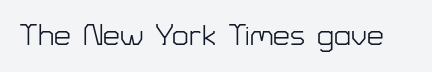
Q: Is the text bold? A: No.
Q: Is the text italic (slanted)? A: No, it is upright.
Q: Is the typeface a serif or a sans-serif typeface? A: Sans-serif.
Q: Is the text underlined? A: No.
Q: Is the spacing between letters normal or unusually wide? A: Normal.
Q: Width (condensed, normal, or wide)? A: Normal.
Q: Stroke contrast? A: Low.
Q: x-height? A: Medium.
Q: Monospaced? A: No.
